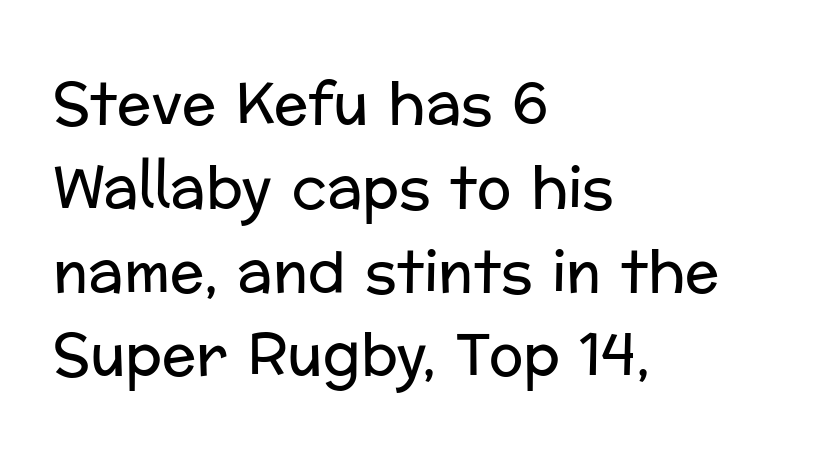
Q: Is the text bold? A: No.
Q: Is the text italic (slanted)? A: No, it is upright.
Q: Is the typeface a serif or a sans-serif typeface? A: Sans-serif.
Q: Is the text underlined? A: No.
Q: How is the paragraph aligned? A: Left-aligned.
Q: Is the spacing between letters normal or unusually wide? A: Normal.
Q: Is the spacing between lines tight, normal or loose? A: Normal.
Q: Width (condensed, normal, or wide)? A: Normal.
Q: Stroke contrast? A: Low.
Q: x-height? A: Medium.
Q: Monospaced? A: No.
